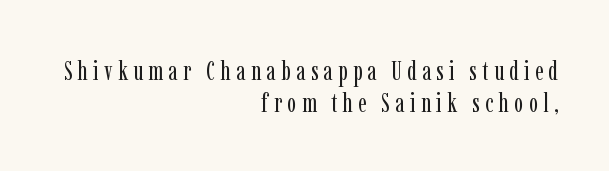
The image shows 27 px text type, upright; set right-aligned, line spacing 1.18x, unusually wide letter spacing (+0.2 em), not underlined.
